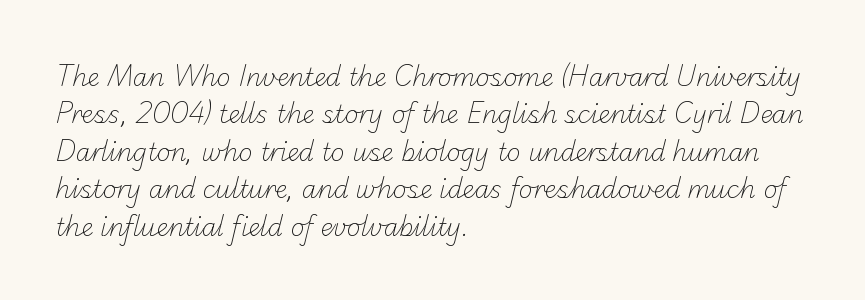
The image shows 24 px text type; set left-aligned, normal line spacing (1.56x), normal letter spacing, not underlined.
